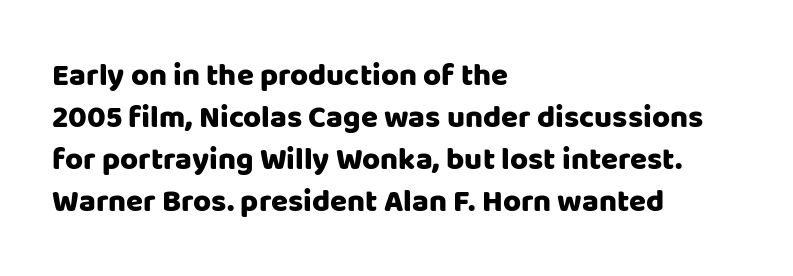
Q: Is the text italic (slanted)? A: No, it is upright.
Q: Is the typeface a serif or a sans-serif typeface? A: Sans-serif.
Q: Is the text underlined? A: No.
Q: How is the paragraph aligned? A: Left-aligned.
Q: Is the spacing between letters normal or unusually wide? A: Normal.
Q: Is the spacing between lines tight, normal or loose? A: Normal.
Q: Width (condensed, normal, or wide)? A: Normal.
Q: Stroke contrast? A: Low.
Q: x-height? A: Large.
Q: Monospaced? A: No.
